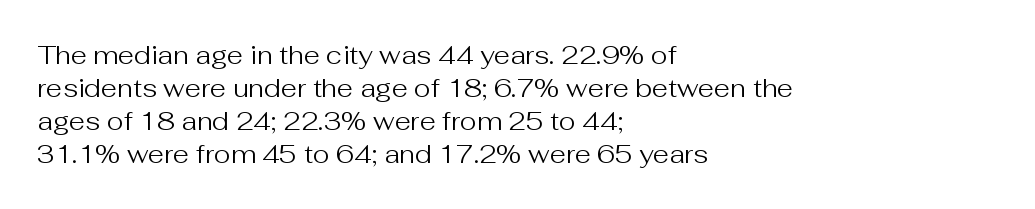
Q: Is the text bold? A: No.
Q: Is the text italic (slanted)? A: No, it is upright.
Q: Is the text underlined? A: No.
Q: How is the paragraph aligned? A: Left-aligned.
Q: Is the spacing between letters normal or unusually wide? A: Normal.
Q: Is the spacing between lines tight, normal or loose? A: Normal.
